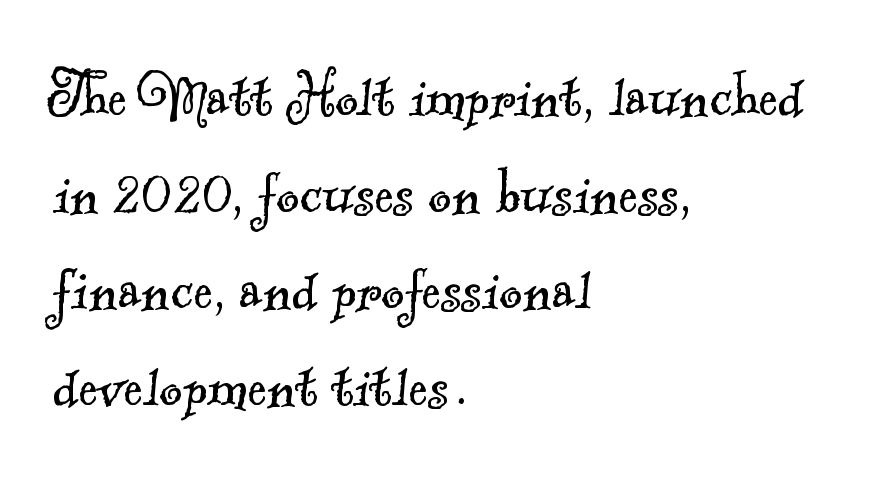
Q: Is the text bold? A: No.
Q: Is the typeface a serif or a sans-serif typeface? A: Serif.
Q: Is the text underlined? A: No.
Q: How is the paragraph aligned? A: Left-aligned.
Q: Is the spacing between letters normal or unusually wide? A: Normal.
Q: Is the spacing between lines tight, normal or loose? A: Normal.
Q: Width (condensed, normal, or wide)? A: Normal.
Q: x-height? A: Small.
Q: Monospaced? A: No.
